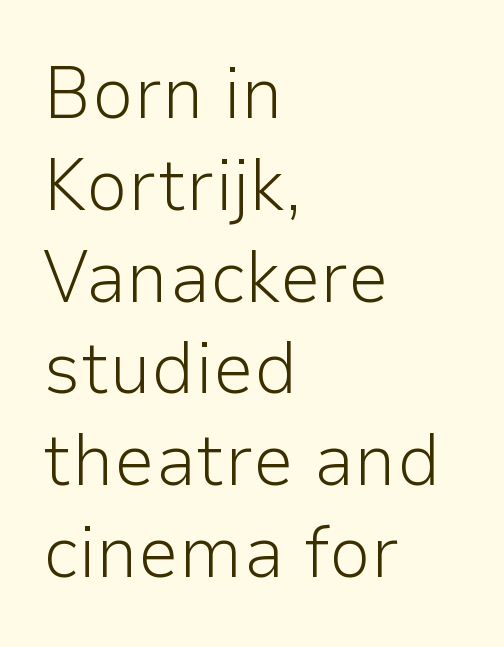
Line beginnings align vertically; line endings do not. A light-to-regular cut is what we see here. The specimen omits any rule beneath the text block's lines. These lines are rendered in a variable-pitch font.
